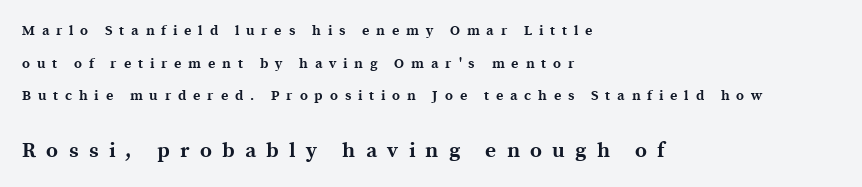
Q: Is the text bold? A: Yes.
Q: Is the text italic (slanted)? A: No, it is upright.
Q: Is the text underlined? A: No.
Q: How is the paragraph aligned? A: Left-aligned.
Q: Is the spacing between letters normal or unusually wide? A: Unusually wide.
Q: Is the spacing between lines tight, normal or loose? A: Loose.
Q: Which block of text is set in a larger size, the first (top) or the second (bottom)? A: The second (bottom) one.
